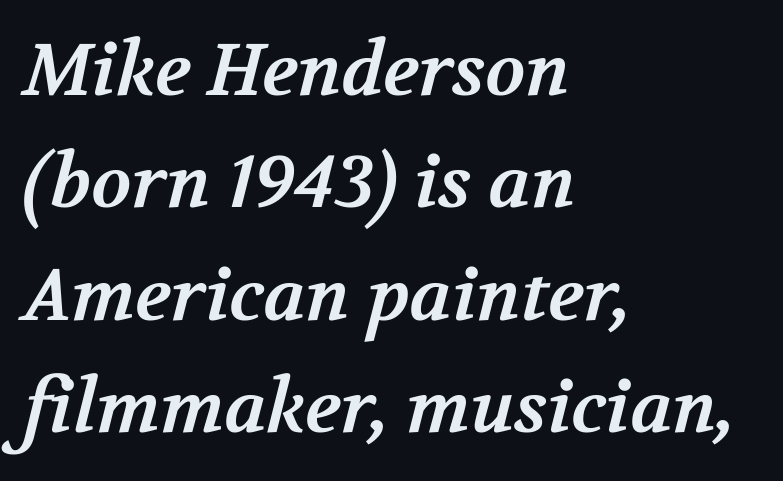
Typesetter's note: full bold, strokes at maximum text heaviness. Typographically, this falls in the serif category. The strip under each line holds only bare page. Compared with typical paragraphs, the rows here are spaced about the same. Here the designer chose a conventional face with non-uniform glyph widths.
